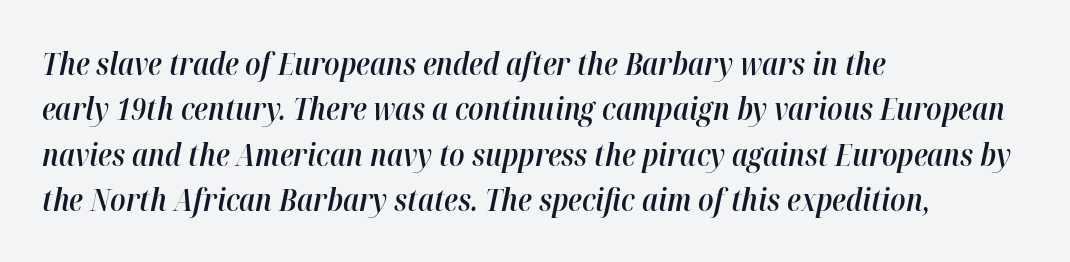
{"italic": "yes", "lean": "right", "slant_degrees": 12, "bold": "semi", "weight": "semibold", "width": "normal", "stroke_contrast": "high", "x_height": "medium", "monospaced": "no", "underline": "no", "align": "left", "line_spacing": "normal", "line_spacing_ratio": 1.51, "letter_spacing": "normal", "letter_spacing_em": 0.0, "glyph_px": 30}
